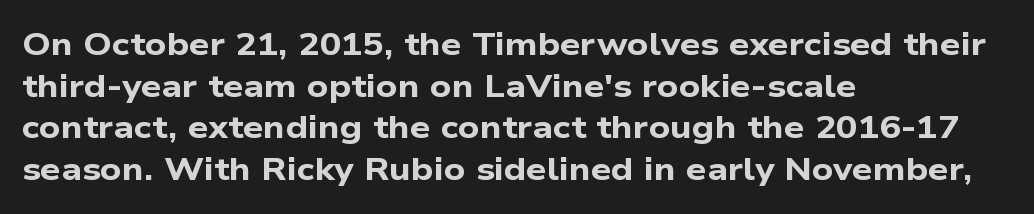
Q: Is the text bold? A: Yes.
Q: Is the typeface a serif or a sans-serif typeface? A: Sans-serif.
Q: Is the text underlined? A: No.
Q: How is the paragraph aligned? A: Left-aligned.
Q: Is the spacing between letters normal or unusually wide? A: Normal.
Q: Is the spacing between lines tight, normal or loose? A: Normal.
Q: Width (condensed, normal, or wide)? A: Wide.
Q: Stroke contrast? A: Low.
Q: x-height? A: Medium.
Q: Monospaced? A: No.
